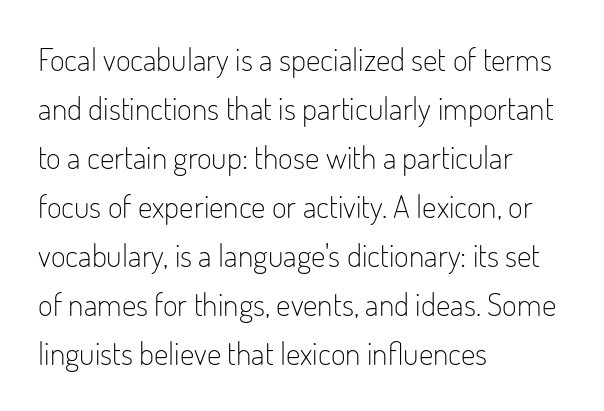
Beneath every word, the page is bare. Varying glyph widths throughout — classic text-font behaviour. Rendered with straight, roman letterforms. This sample uses a sans-serif face.
